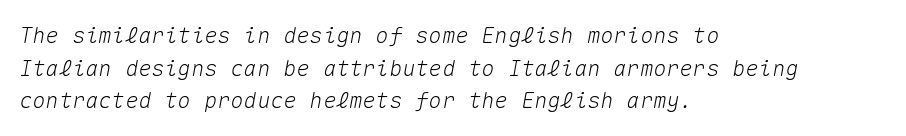
The image shows 22 px text type, italic (leaning right); set left-aligned, normal line spacing (1.48x), normal letter spacing, not underlined.
